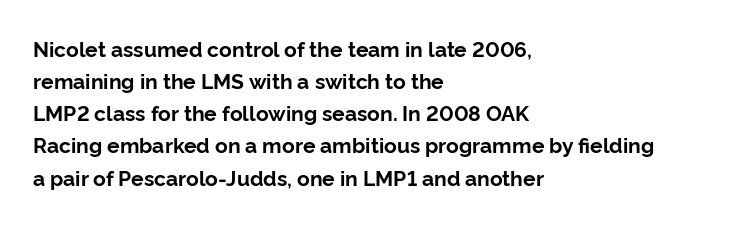
{"italic": "no", "bold": "yes", "underline": "no", "align": "left", "line_spacing": "normal", "line_spacing_ratio": 1.53, "letter_spacing": "normal", "letter_spacing_em": 0.0, "glyph_px": 21}
